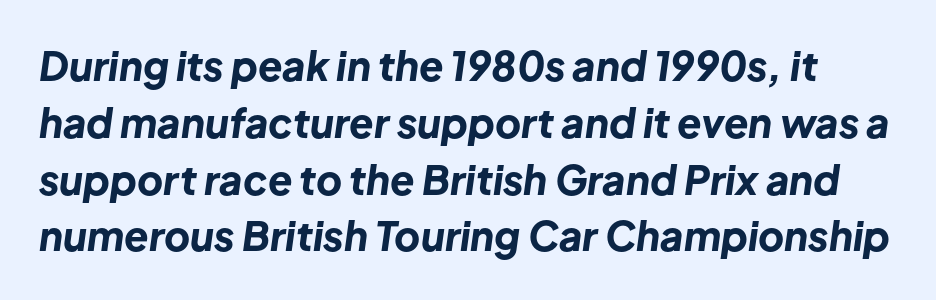
The whole block is typeset with a tilt. Descender tails drop into unmarked territory. As a designer I'd log this as weight 700, bold. Summary of vertical rhythm: regular, with standard interline spacing. Character widths vary here, with narrow letters taking less room than wide ones. This rendering leaves character spacing at its baseline value.
